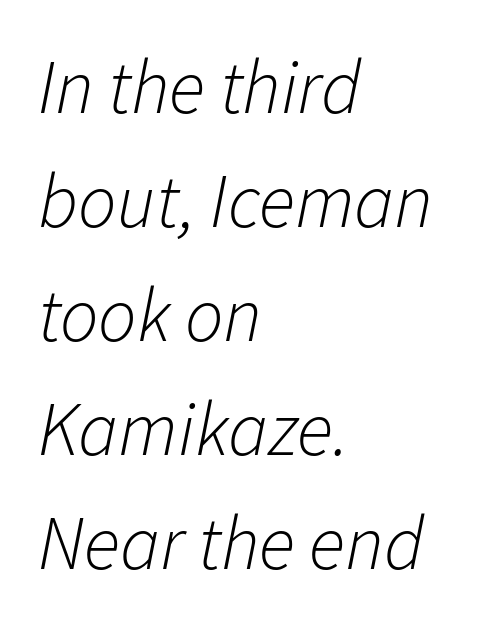
{"italic": "yes", "lean": "right", "slant_degrees": 11, "bold": "no", "weight": "light", "width": "normal", "stroke_contrast": "low", "x_height": "medium", "monospaced": "no", "underline": "no", "align": "left", "line_spacing": "normal", "line_spacing_ratio": 1.5, "letter_spacing": "normal", "letter_spacing_em": 0.0, "glyph_px": 76}
